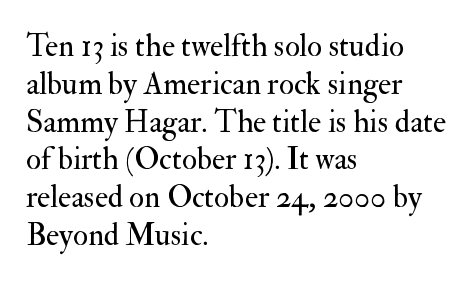
Q: Is the text bold? A: No.
Q: Is the text italic (slanted)? A: No, it is upright.
Q: Is the typeface a serif or a sans-serif typeface? A: Serif.
Q: Is the text underlined? A: No.
Q: How is the paragraph aligned? A: Left-aligned.
Q: Is the spacing between letters normal or unusually wide? A: Normal.
Q: Width (condensed, normal, or wide)? A: Normal.
Q: Stroke contrast? A: Medium.
Q: x-height? A: Small.
Q: Monospaced? A: No.
